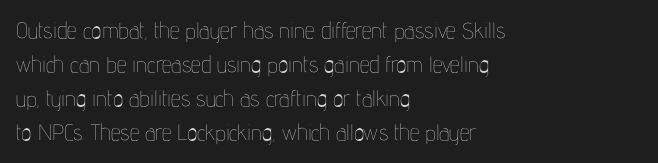
The image shows 22 px text type, upright; set left-aligned, normal line spacing (1.55x), normal letter spacing, not underlined.
